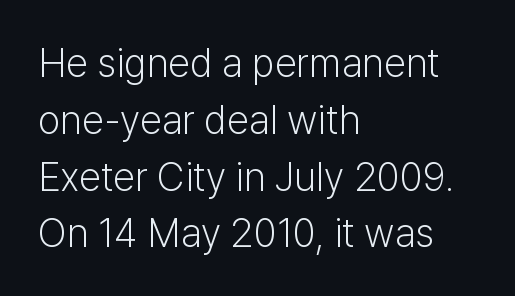
Check where the strokes stop: nothing finishes them off — pure sans. The type is set solid horizontally, with unmodified tracking. The lettering stays uniformly vertical, giving the passage a roman look. The zone under the glyphs is completely vacant. Proportional: the letters do not fall into vertical columns.
